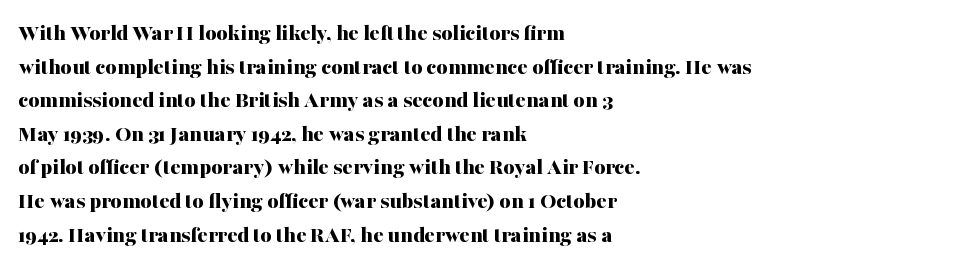
Any mark beneath the type? The region is blank. Regular leading. The face used here is rendered with its standard letterfit. These words are printed bold, with thick strokes throughout. Italic? Not at all — the glyphs are vertical. Left-aligned paragraph, ragged on the right.
